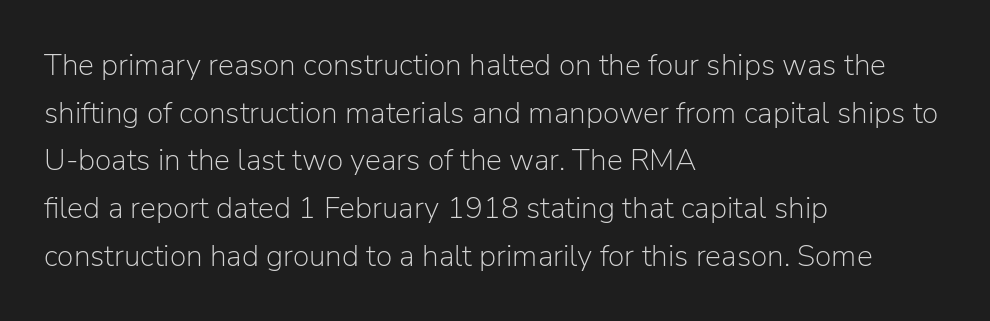
This sample keeps an unexceptional amount of space between lines. The line texture is even and compact thanks to regular tracking. Only glyphs here, with clear space below each row. Weight class: somewhere from thin through regular. The letters stand upright; this is a roman face. The lines are quadded left.
